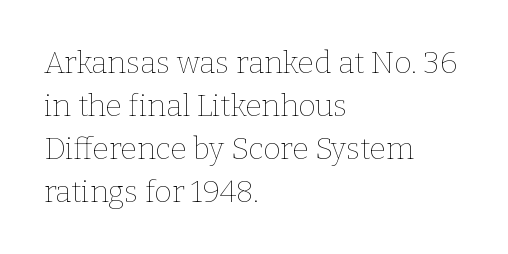
The image shows 30 px thin type, upright; set left-aligned, normal line spacing (1.43x), normal letter spacing, not underlined; low stroke contrast and a medium x-height.
